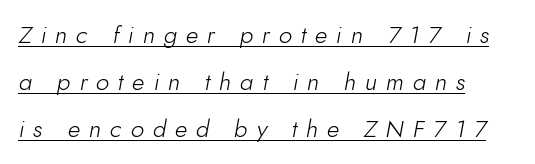
The image shows 24 px text type, italic (leaning right); set left-aligned, loose line spacing (1.95x), unusually wide letter spacing (+0.37 em), underlined.
